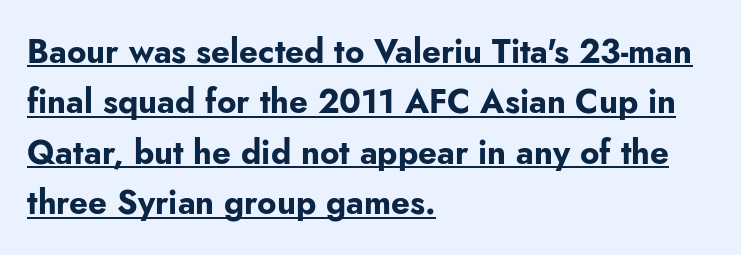
{"serif": "no", "italic": "no", "bold": "yes", "weight": "bold", "width": "normal", "stroke_contrast": "low", "x_height": "small", "monospaced": "no", "underline": "yes", "align": "left", "line_spacing": "normal", "line_spacing_ratio": 1.53, "letter_spacing": "normal", "letter_spacing_em": 0.0, "glyph_px": 33}
